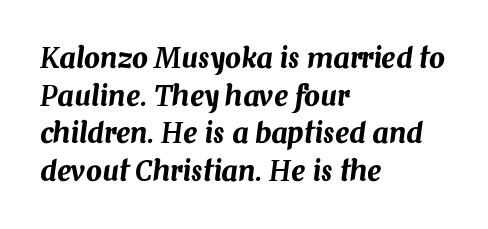
Leading matches the norm, producing a regular column. The face used here has a pronounced slope to its letters. Line beginnings align vertically; line endings do not. Descenders are the only things crossing below the line.
